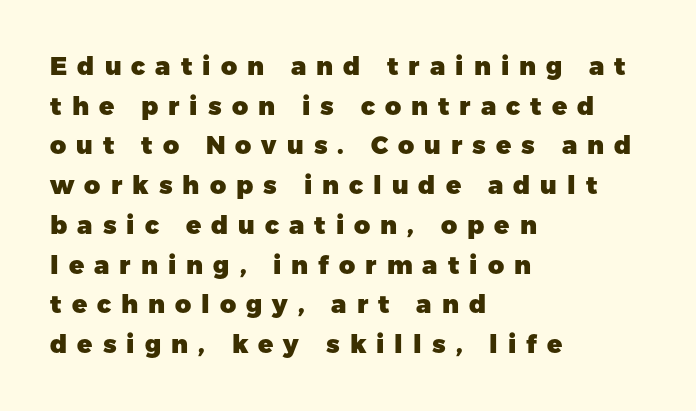
Q: Is the text bold? A: Yes.
Q: Is the text italic (slanted)? A: No, it is upright.
Q: Is the text underlined? A: No.
Q: How is the paragraph aligned? A: Left-aligned.
Q: Is the spacing between letters normal or unusually wide? A: Unusually wide.
Q: Is the spacing between lines tight, normal or loose? A: Normal.
